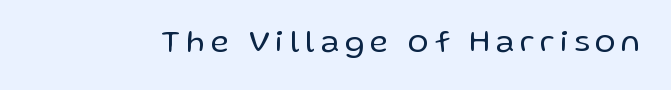
The image shows 31 px regular-weight sans-serif type, upright; set not underlined; low stroke contrast and a medium x-height.
